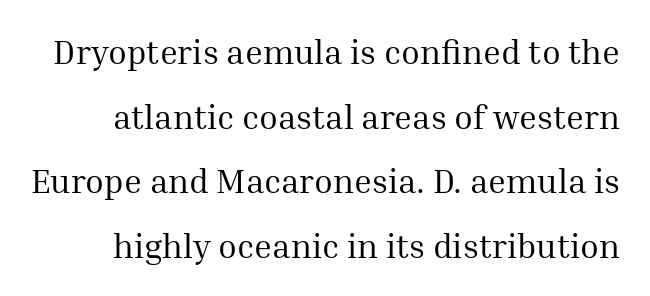
The image shows 34 px regular-weight serif type, upright; set loose line spacing (1.9x), normal letter spacing, not underlined; medium stroke contrast and a medium x-height.
